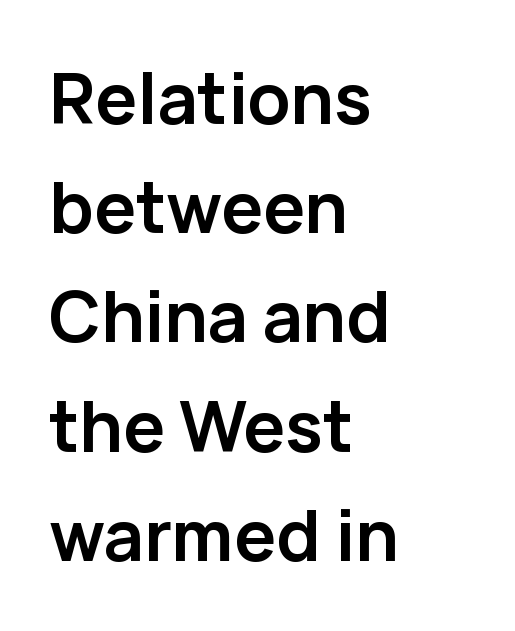
Q: Is the text bold? A: Yes.
Q: Is the text italic (slanted)? A: No, it is upright.
Q: Is the typeface a serif or a sans-serif typeface? A: Sans-serif.
Q: Is the text underlined? A: No.
Q: How is the paragraph aligned? A: Left-aligned.
Q: Is the spacing between letters normal or unusually wide? A: Normal.
Q: Is the spacing between lines tight, normal or loose? A: Normal.
Q: Width (condensed, normal, or wide)? A: Normal.
Q: Stroke contrast? A: Low.
Q: x-height? A: Medium.
Q: Monospaced? A: No.
